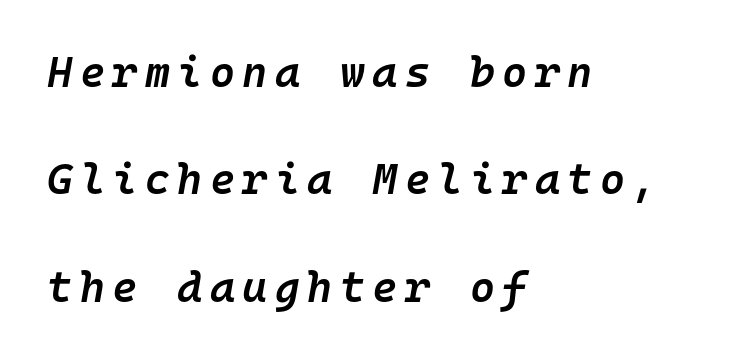
Q: Is the text bold? A: Semi-bold.
Q: Is the text italic (slanted)? A: Yes, it leans right by about 10 degrees.
Q: Is the text underlined? A: No.
Q: How is the paragraph aligned? A: Left-aligned.
Q: Is the spacing between lines tight, normal or loose? A: Loose.
Q: Width (condensed, normal, or wide)? A: Normal.
Q: Stroke contrast? A: Low.
Q: x-height? A: Medium.
Q: Monospaced? A: Yes.
